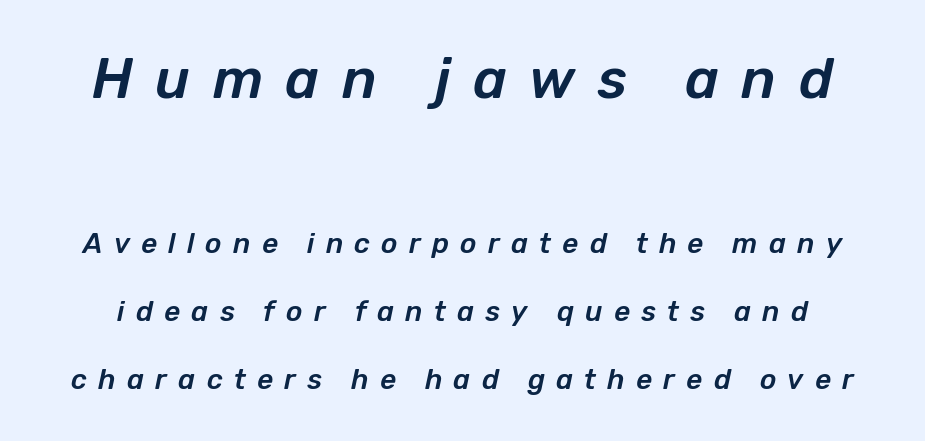
The rendering applies a slant to the glyphs. The space directly below the letters is spotless. The first block has been scaled up relative to the second. Airy leading. Note the varied advance widths — an 'i' is clearly narrower than an 'm'. The line texture is sparse and dotted thanks to wide tracking.
